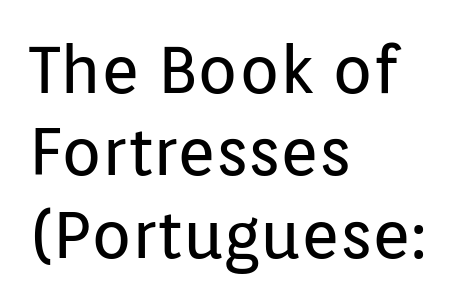
The image shows 66 px regular-weight sans-serif type, upright; set left-aligned, normal line spacing (1.25x), normal letter spacing, not underlined; low stroke contrast and a medium x-height.
